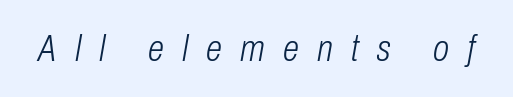
Note the varied advance widths — an 'i' is clearly narrower than an 'm'. Nothing heavy about these letters — not bold at all. Observe the wide spacing: letters keep a clear distance from each other. The words here are not underlined.
